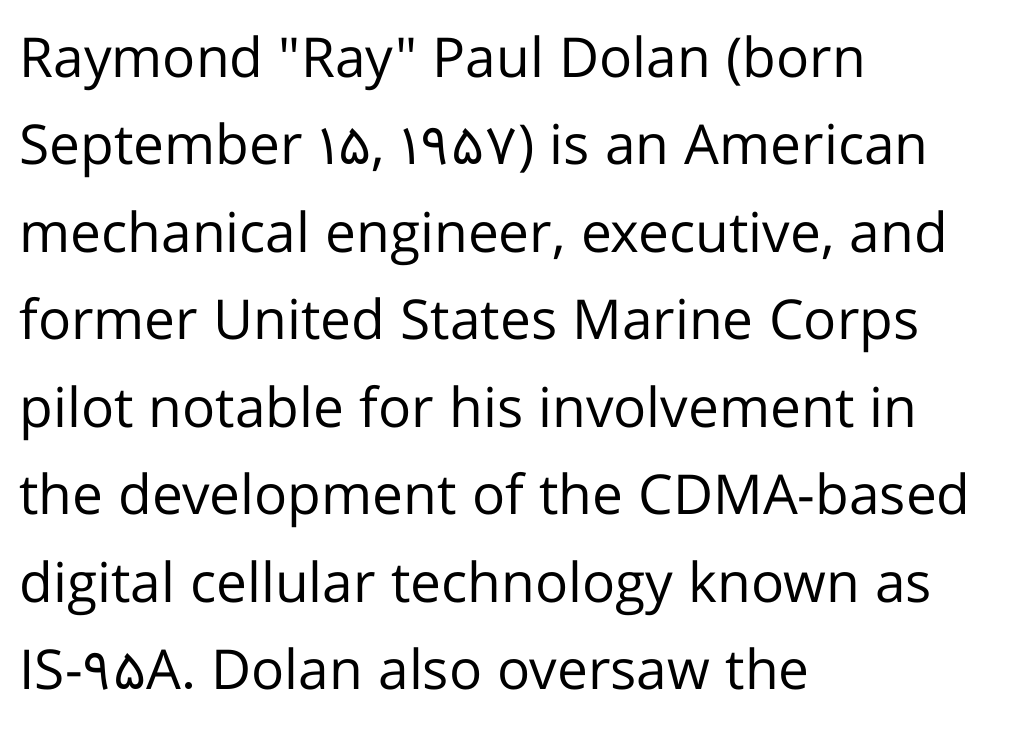
Q: Is the text bold? A: No.
Q: Is the text italic (slanted)? A: No, it is upright.
Q: Is the typeface a serif or a sans-serif typeface? A: Sans-serif.
Q: Is the text underlined? A: No.
Q: How is the paragraph aligned? A: Left-aligned.
Q: Is the spacing between letters normal or unusually wide? A: Normal.
Q: Is the spacing between lines tight, normal or loose? A: Normal.
Q: Width (condensed, normal, or wide)? A: Normal.
Q: Stroke contrast? A: Low.
Q: x-height? A: Medium.
Q: Monospaced? A: No.
